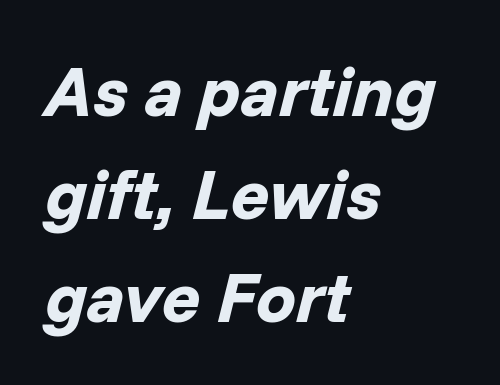
The image shows 71 px bold type, italic (leaning right); set left-aligned, normal line spacing (1.45x), normal letter spacing, not underlined; low stroke contrast and a medium x-height.
